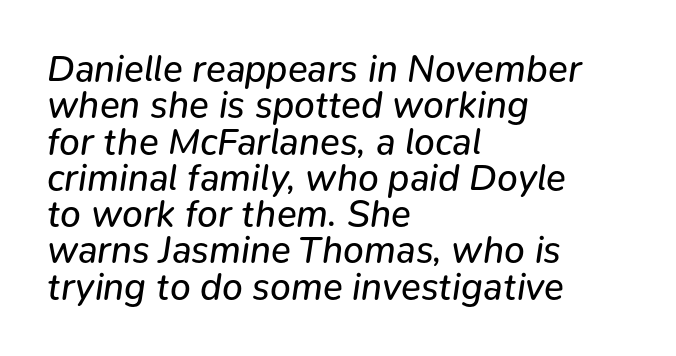
Q: Is the text bold? A: No.
Q: Is the text italic (slanted)? A: Yes, it leans right by about 9 degrees.
Q: Is the text underlined? A: No.
Q: How is the paragraph aligned? A: Left-aligned.
Q: Is the spacing between letters normal or unusually wide? A: Normal.
Q: Is the spacing between lines tight, normal or loose? A: Tight.
Q: Width (condensed, normal, or wide)? A: Normal.
Q: Stroke contrast? A: Low.
Q: x-height? A: Medium.
Q: Monospaced? A: No.
